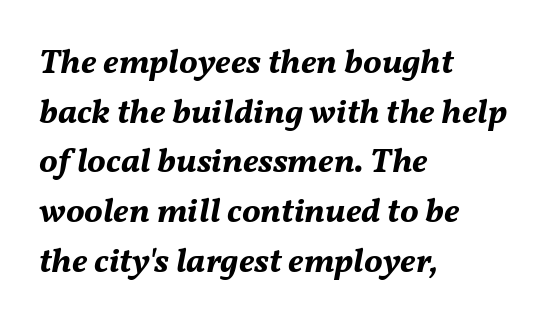
Q: Is the text bold? A: Yes.
Q: Is the text italic (slanted)? A: Yes, it leans right by about 11 degrees.
Q: Is the text underlined? A: No.
Q: How is the paragraph aligned? A: Left-aligned.
Q: Is the spacing between letters normal or unusually wide? A: Normal.
Q: Is the spacing between lines tight, normal or loose? A: Normal.
Q: Width (condensed, normal, or wide)? A: Normal.
Q: Stroke contrast? A: Medium.
Q: x-height? A: Medium.
Q: Monospaced? A: No.
